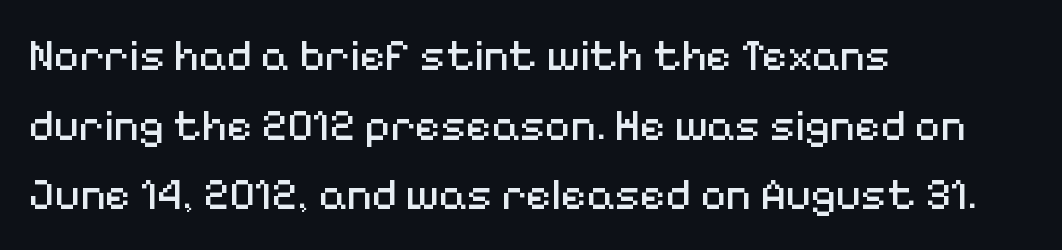
{"serif": "no", "italic": "no", "bold": "no", "weight": "regular", "width": "normal", "stroke_contrast": "medium", "x_height": "medium", "monospaced": "no", "underline": "no", "align": "left", "line_spacing": "normal", "line_spacing_ratio": 1.58, "letter_spacing": "normal", "letter_spacing_em": 0.0, "glyph_px": 44}
